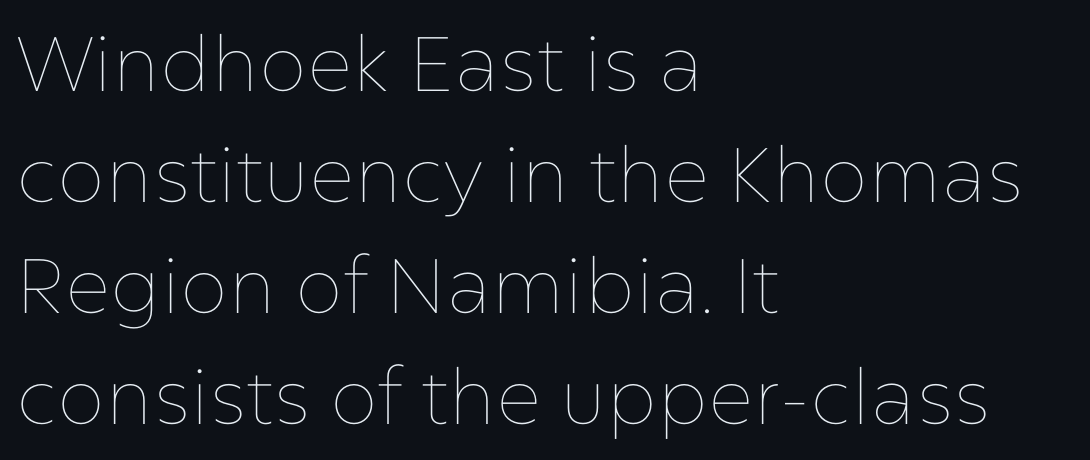
Q: Is the text bold? A: No.
Q: Is the text italic (slanted)? A: No, it is upright.
Q: Is the text underlined? A: No.
Q: How is the paragraph aligned? A: Left-aligned.
Q: Is the spacing between letters normal or unusually wide? A: Normal.
Q: Is the spacing between lines tight, normal or loose? A: Normal.
Q: Width (condensed, normal, or wide)? A: Normal.
Q: Stroke contrast? A: Low.
Q: x-height? A: Medium.
Q: Monospaced? A: No.
